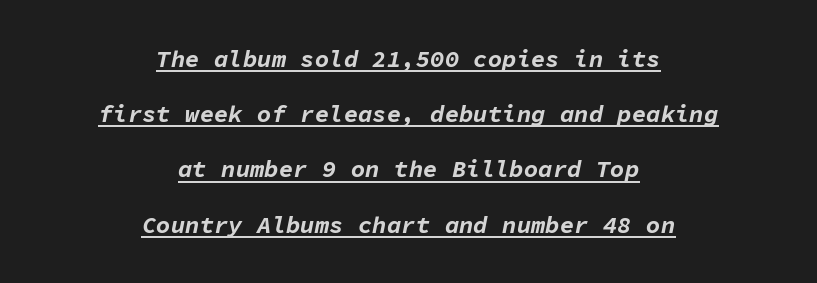
{"italic": "yes", "lean": "right", "slant_degrees": 11, "bold": "yes", "underline": "yes", "align": "center", "line_spacing": "loose", "line_spacing_ratio": 2.3, "letter_spacing": "normal", "letter_spacing_em": 0.0, "glyph_px": 24}
